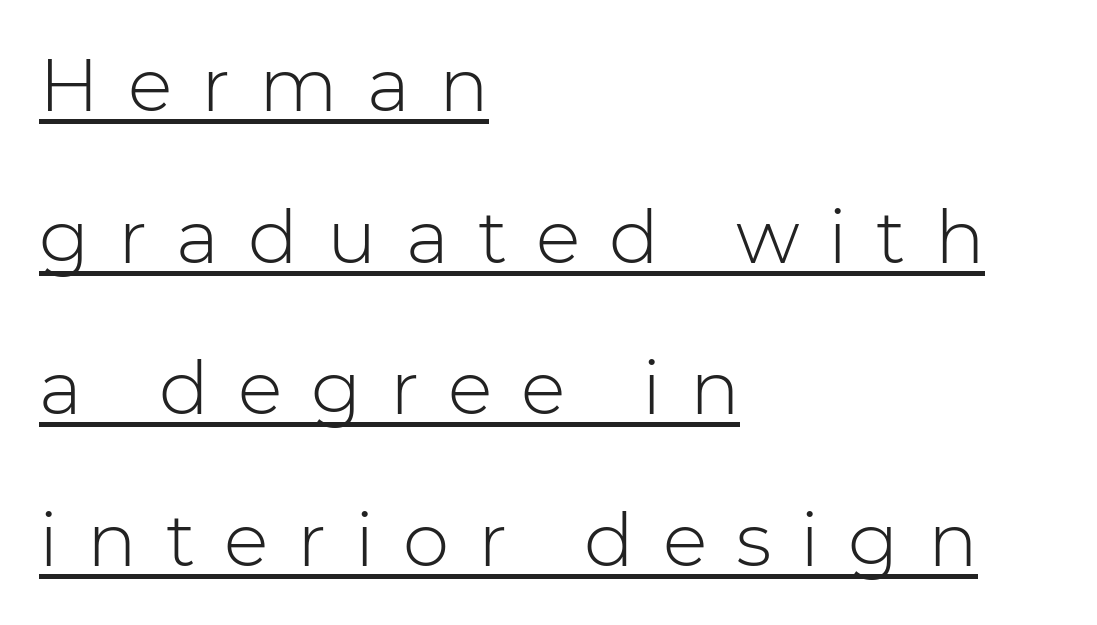
{"serif": "no", "italic": "no", "bold": "no", "weight": "light", "width": "normal", "stroke_contrast": "low", "x_height": "medium", "monospaced": "no", "underline": "yes", "align": "left", "line_spacing": "loose", "line_spacing_ratio": 2.05, "letter_spacing": "wide", "letter_spacing_em": 0.39, "glyph_px": 74}
